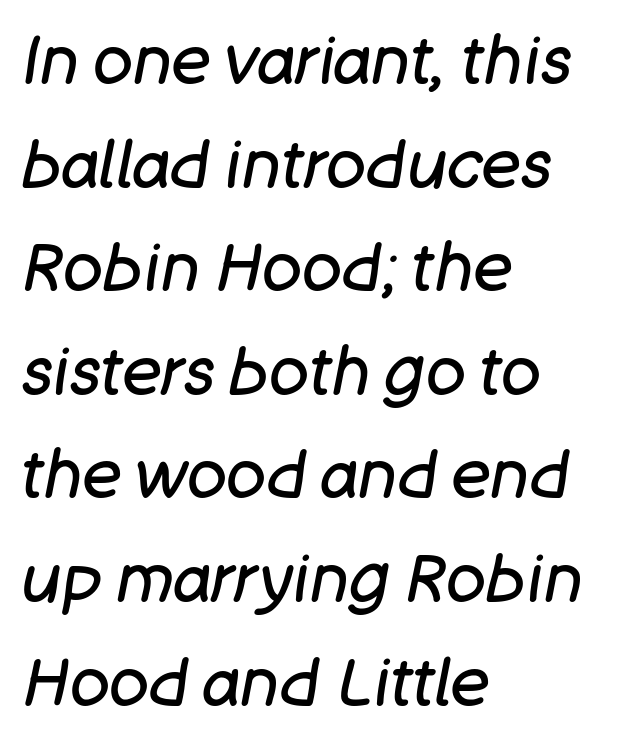
A typesetter would call this proportional, since set widths differ per character. The horizontal fit of the characters is conventional and even. Weight: regular or lighter. Regular leading. Which margin do the lines hug? The left one — the right edge is uneven.
